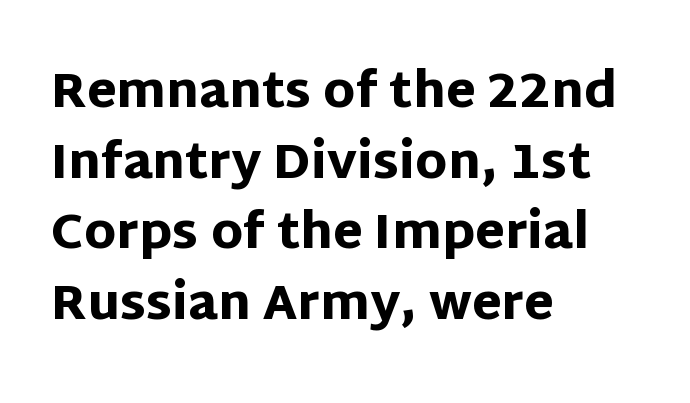
{"serif": "no", "italic": "no", "bold": "yes", "weight": "heavy", "width": "normal", "stroke_contrast": "low", "x_height": "large", "monospaced": "no", "underline": "no", "align": "left", "line_spacing": "normal", "line_spacing_ratio": 1.47, "letter_spacing": "normal", "letter_spacing_em": 0.0, "glyph_px": 48}
